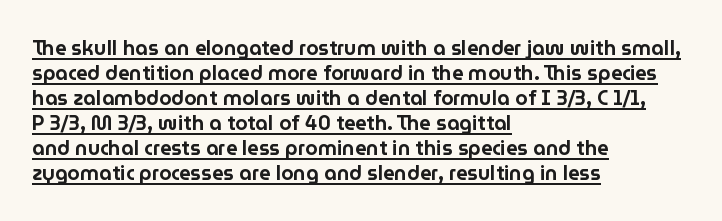
The image shows 20 px text type, upright; set left-aligned, normal line spacing (1.25x), normal letter spacing, underlined.
